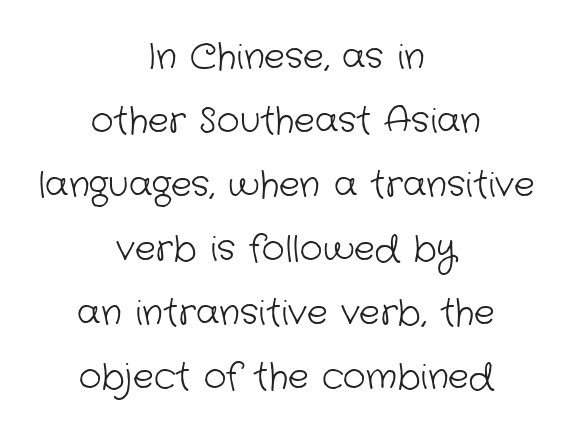
This is sans-serif lettering, the kind often seen on screens and signage. Layout note: lines centered. Clear beneath every line of the passage. No chunkiness to these letters — they're not bold.
